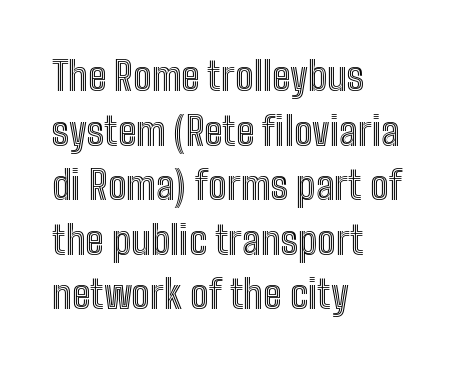
Horizontally, the lines are justified to the leading edge only. Honestly, the letter spacing is just normal — you wouldn't notice it. The vertical gap from one line to the next is medium. Posture: straight, roman, zero tilt. Lines of text with bare space underneath.
